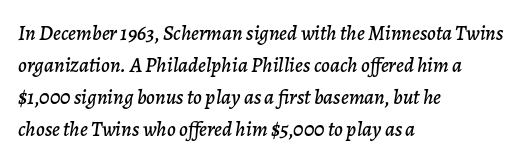
Q: Is the text italic (slanted)? A: Yes, it leans right by about 7 degrees.
Q: Is the text underlined? A: No.
Q: How is the paragraph aligned? A: Left-aligned.
Q: Is the spacing between letters normal or unusually wide? A: Normal.
Q: Is the spacing between lines tight, normal or loose? A: Normal.
